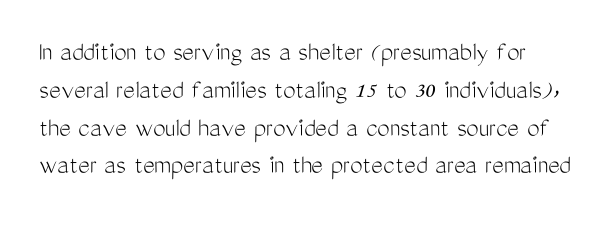
The image shows 28 px light, condensed sans-serif type, upright; set normal line spacing (1.35x), normal letter spacing, not underlined; medium stroke contrast and a medium x-height.
